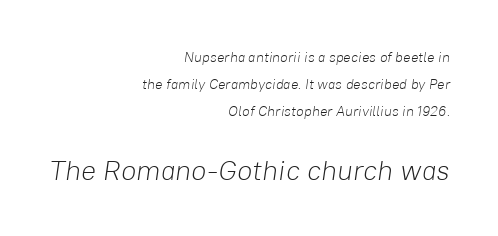
Q: Is the text bold? A: No.
Q: Is the text italic (slanted)? A: Yes, it leans right by about 8 degrees.
Q: Is the text underlined? A: No.
Q: How is the paragraph aligned? A: Right-aligned.
Q: Is the spacing between letters normal or unusually wide? A: Normal.
Q: Is the spacing between lines tight, normal or loose? A: Loose.
Q: Which block of text is set in a larger size, the first (top) or the second (bottom)? A: The second (bottom) one.
Q: Width (condensed, normal, or wide)? A: Normal.
Q: Stroke contrast? A: Low.
Q: x-height? A: Medium.
Q: Monospaced? A: No.
